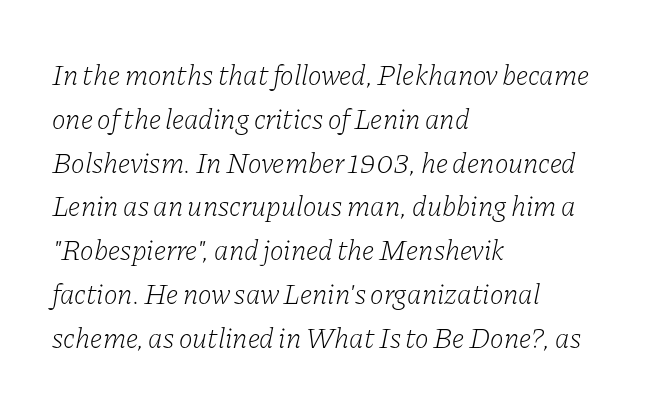
The weight would be labelled regular, book, light, or lighter still. The string is rendered with underlining switched off. In CSS terms this would be text-align: left. The specimen reads as italic at a glance. This sample keeps an unexceptional amount of space between lines. In terms of letterspacing, this is plain default setting.
